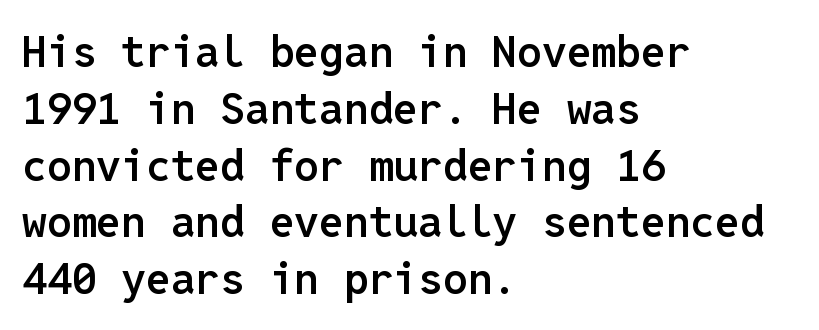
A typesetter would call this monospace, since all characters share one set width. No word sits above an underline. Italic? Not at all — the glyphs are vertical. Summary of vertical rhythm: regular, with standard interline spacing. Short note: letters normally spaced. Horizontal alignment here is leftward, the default for most running prose.
